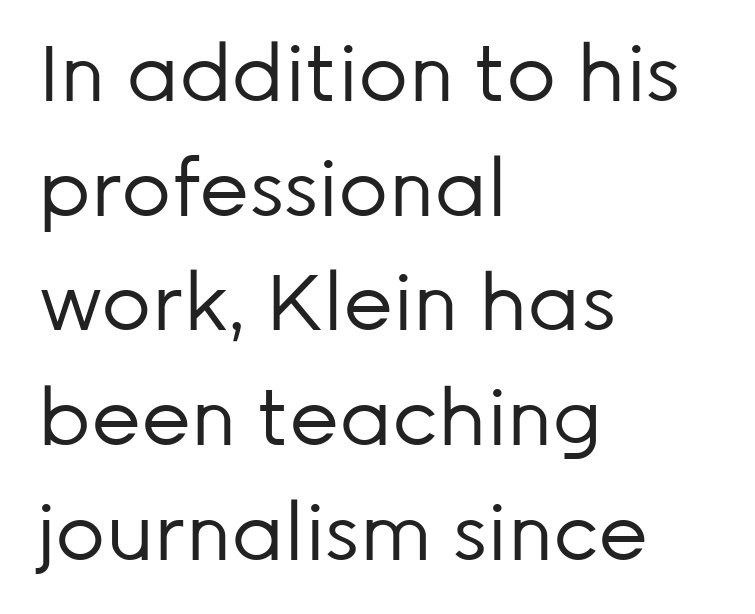
The rendering shows plain stroke endings on the letterforms — a sans-serif design. Type without underlining. Whoever set this chose a conventional vertical rhythm. In terms of letterspacing, this is plain default setting. This sample is left-justified, so line endings fall wherever the words run out.
